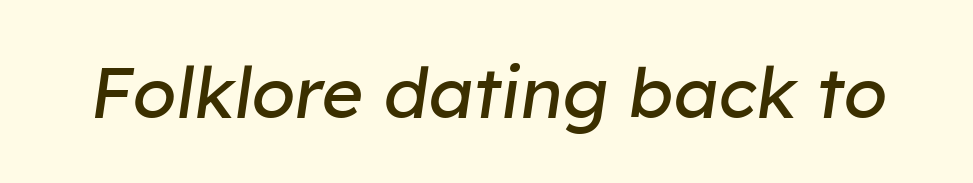
The image shows 71 px regular-weight type, italic (leaning right); set normal letter spacing, not underlined; low stroke contrast and a medium x-height.
